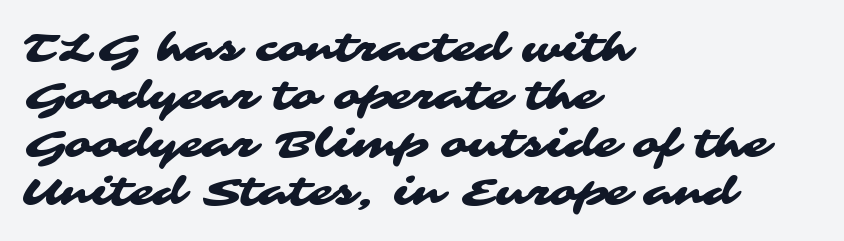
Look at the tracking — it's just the regular setting, nothing added. Compared with a centered layout, this one pins lines to the left instead. The rendering shows plain stroke endings on the letterforms — a sans-serif design. Think of a printed novel: that variable character pitch is what you see here. Beneath every word, the page is bare.
